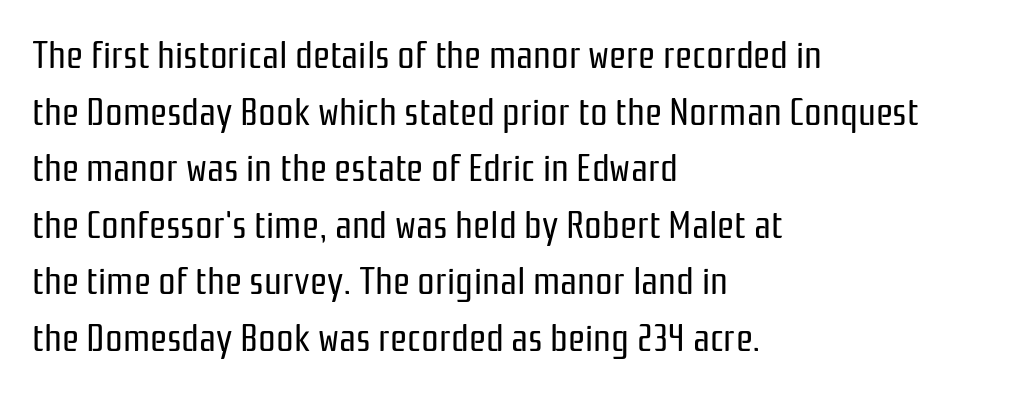
The image shows 39 px regular-weight, condensed sans-serif type, upright; set left-aligned, normal line spacing (1.45x), normal letter spacing, not underlined; low stroke contrast and a medium x-height.
